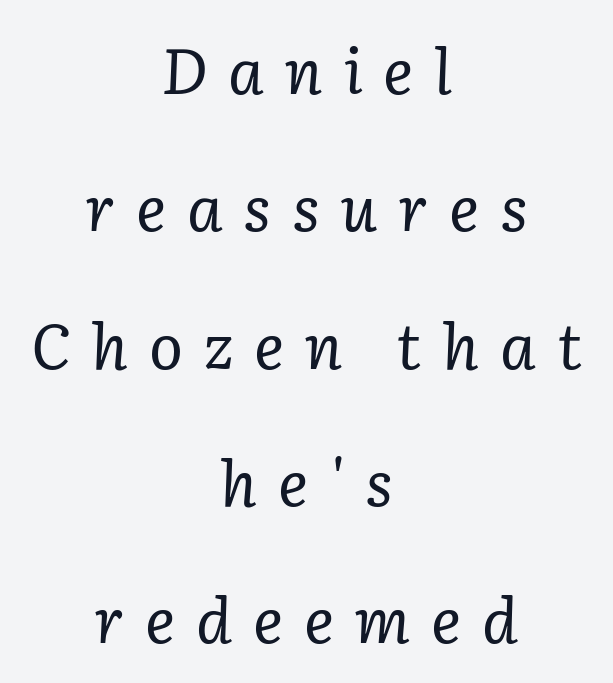
The image shows 63 px regular-weight serif type, italic (leaning right); set centered, loose line spacing (2.18x), unusually wide letter spacing (+0.33 em), not underlined; low stroke contrast and a medium x-height.
